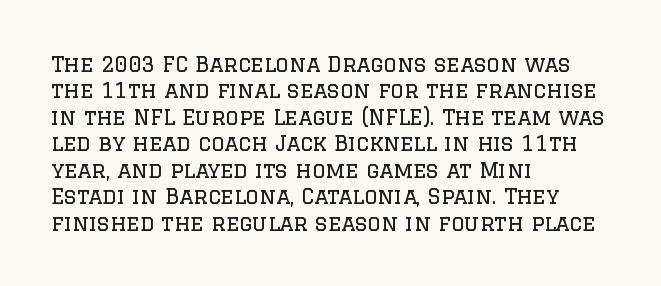
The rendering uses a moderate line-height, typical for paragraphs. Only glyphs here, with clear space below each row. The passage is arranged the way most books set body copy — flush left. Spacing between characters is what you'd get straight out of the box.
